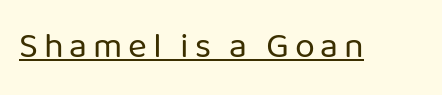
Think of a printed novel: that variable character pitch is what you see here. Summary of weight: not heavy and not bold. Underline: present. Serif or sans? Sans — the stroke terminals are bare.
